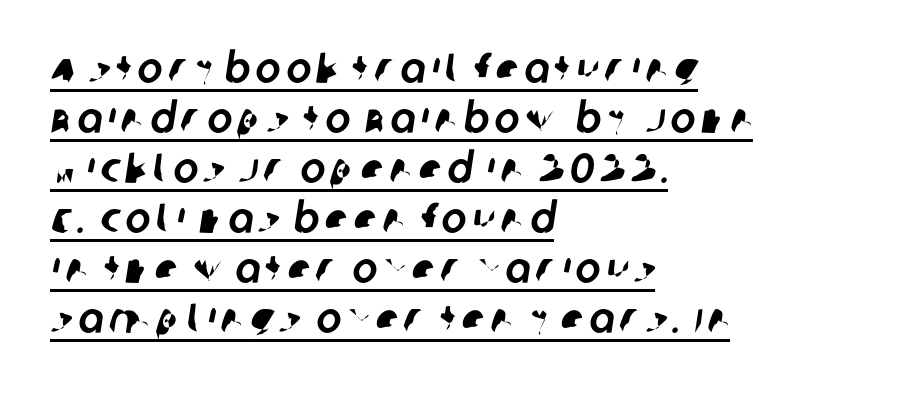
The image shows 42 px sans-serif type; set left-aligned, line spacing 1.19x, underlined; low stroke contrast and a large x-height.
